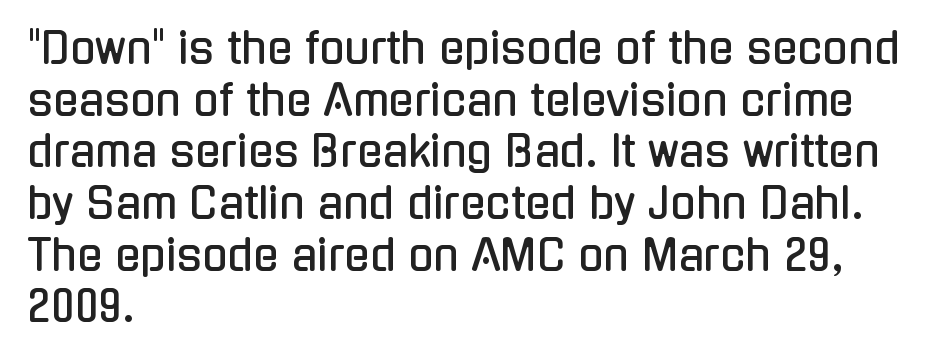
Note the varied advance widths — an 'i' is clearly narrower than an 'm'. Nobody touched the tracking dial on this one. Upright lettering throughout. These lines are composed in type without serifs. Notice how the passage keeps a crisp vertical edge on the left only.
